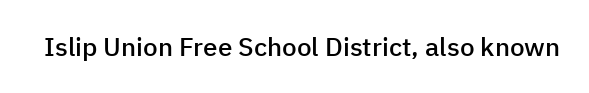
{"italic": "no", "bold": "semi", "underline": "no", "letter_spacing": "normal", "letter_spacing_em": 0.0, "glyph_px": 26}
